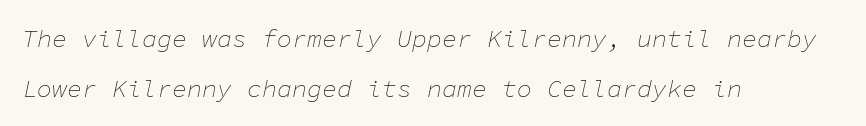
Stem width sits at or under what a default text font uses. This is oblique type, the kind used for emphasis or titles. Has an underline been added? It has not. Widely set lines give the paragraph a tall, airy silhouette. How are the letters spaced? Ordinarily, with no added tracking.
